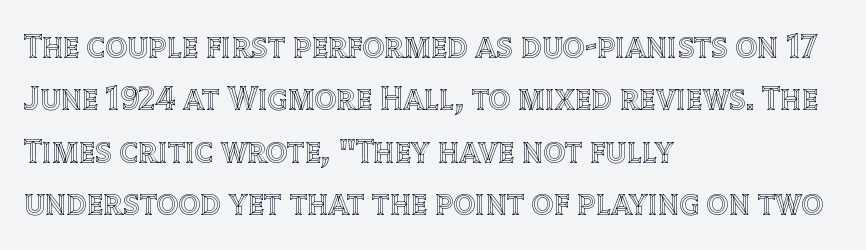
The image shows 34 px text type, upright; set left-aligned, normal line spacing (1.54x), normal letter spacing, not underlined; a large x-height.
